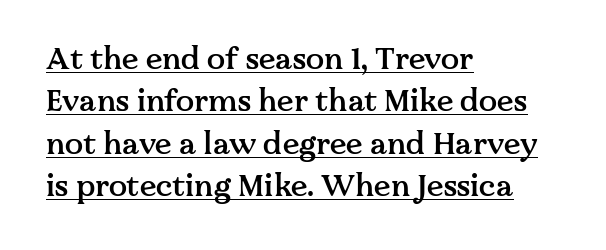
The image shows 30 px semibold serif type, upright; set left-aligned, normal line spacing (1.41x), normal letter spacing, underlined; medium stroke contrast and a medium x-height.
